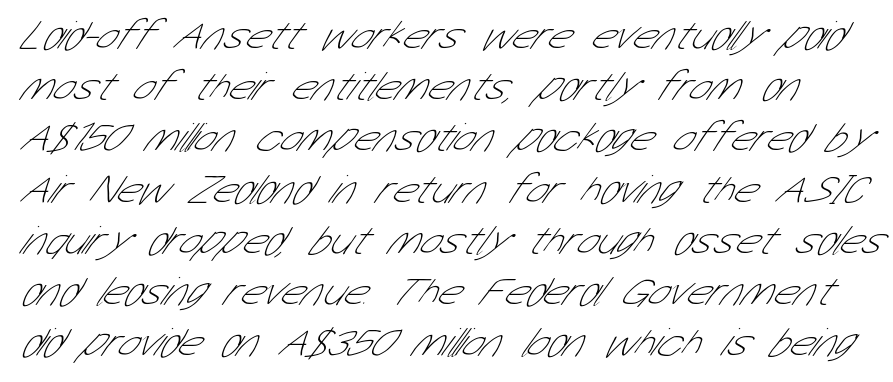
{"serif": "no", "bold": "no", "weight": "thin", "width": "condensed", "stroke_contrast": "low", "x_height": "medium", "monospaced": "no", "underline": "no", "line_spacing": "normal", "line_spacing_ratio": 1.25, "letter_spacing": "normal", "letter_spacing_em": 0.0, "glyph_px": 41}
